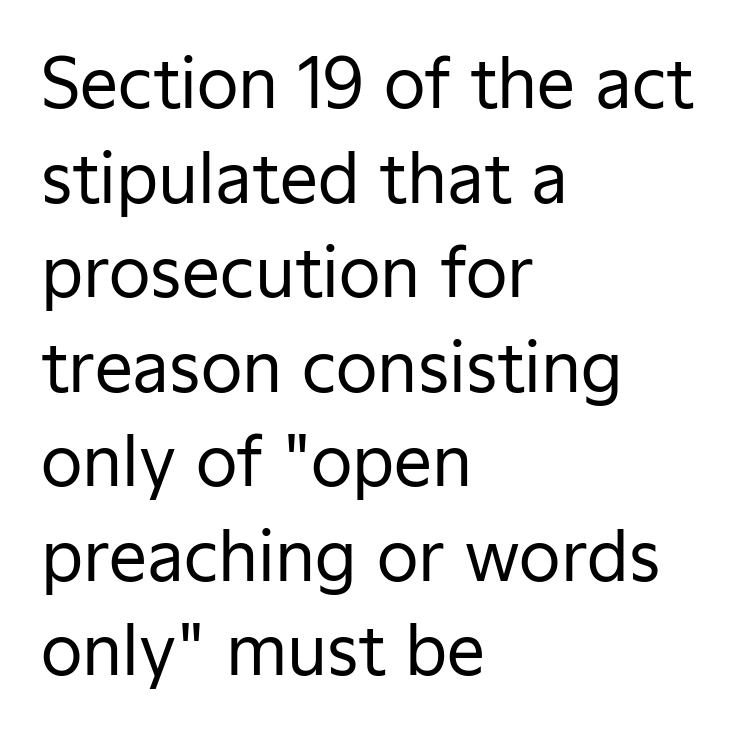
{"serif": "no", "italic": "no", "bold": "no", "weight": "regular", "width": "normal", "stroke_contrast": "low", "x_height": "medium", "monospaced": "no", "underline": "no", "align": "left", "line_spacing": "normal", "line_spacing_ratio": 1.39, "letter_spacing": "normal", "letter_spacing_em": 0.0, "glyph_px": 68}
